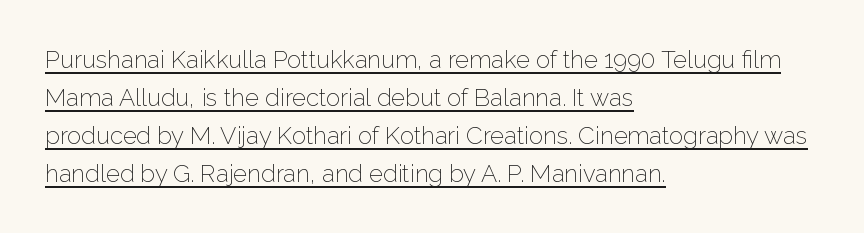
This rendering uses left alignment, leaving the right contour irregular. The rendering uses a moderate line-height, typical for paragraphs. Decoration check: the copy is underlined. Nope, not italic — everything's standing straight. The font is comparable to plain body text, perhaps lighter.
